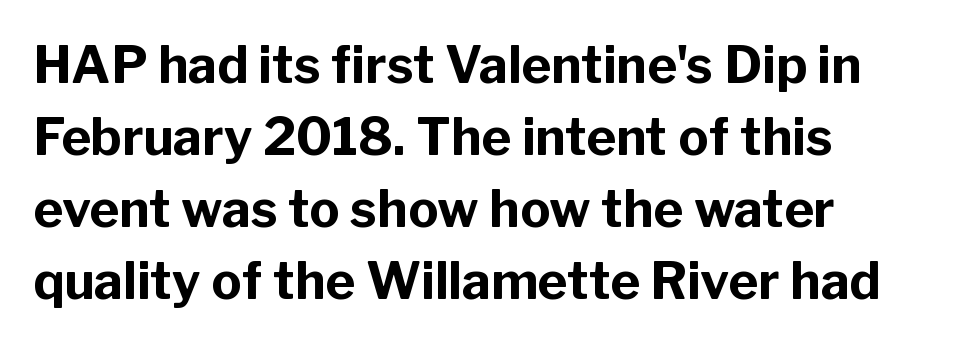
Q: Is the text bold? A: Yes.
Q: Is the text italic (slanted)? A: No, it is upright.
Q: Is the typeface a serif or a sans-serif typeface? A: Sans-serif.
Q: Is the text underlined? A: No.
Q: How is the paragraph aligned? A: Left-aligned.
Q: Is the spacing between letters normal or unusually wide? A: Normal.
Q: Is the spacing between lines tight, normal or loose? A: Normal.
Q: Width (condensed, normal, or wide)? A: Normal.
Q: Stroke contrast? A: Low.
Q: x-height? A: Medium.
Q: Monospaced? A: No.
